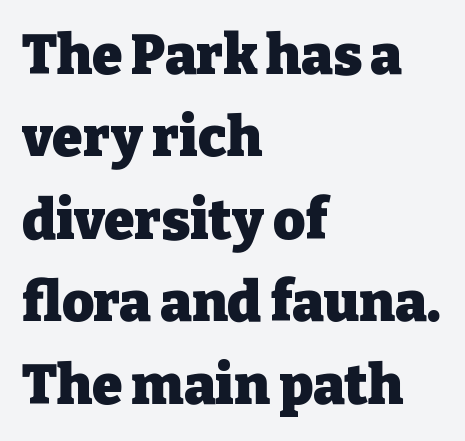
{"serif": "yes", "italic": "no", "bold": "yes", "weight": "heavy", "width": "normal", "stroke_contrast": "low", "x_height": "medium", "monospaced": "no", "underline": "no", "align": "left", "line_spacing": "normal", "line_spacing_ratio": 1.5, "letter_spacing": "normal", "letter_spacing_em": 0.0, "glyph_px": 55}
